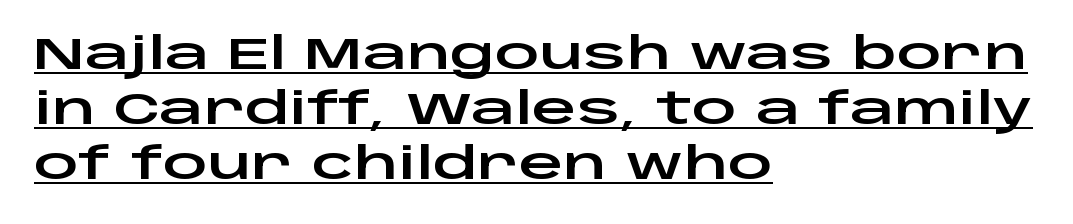
Compared with typical paragraphs, the rows here are spaced about the same. Every row of glyphs begins at an identical x-position on the left. Observe the absence of serifs on each vertical stroke in this sample. The gaps between neighbouring characters are ordinary and unremarkable. Each letter keeps its own natural width here, so spacing adapts to shape. Posture: vertical.
